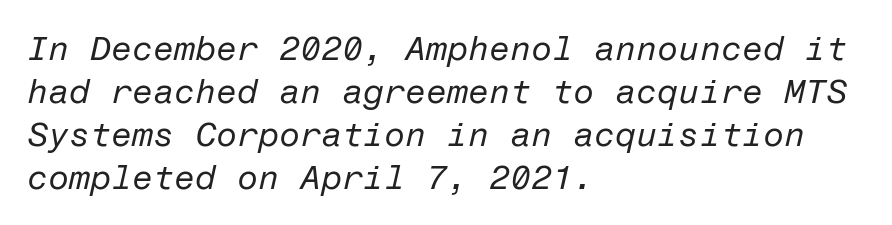
Layout note: lines flush left. Students, observe: this is what conventionally led text looks like. The passage shown has conventional tracking throughout. Beneath every word, the page is bare. The typography opts for an oblique posture over an upright one.
